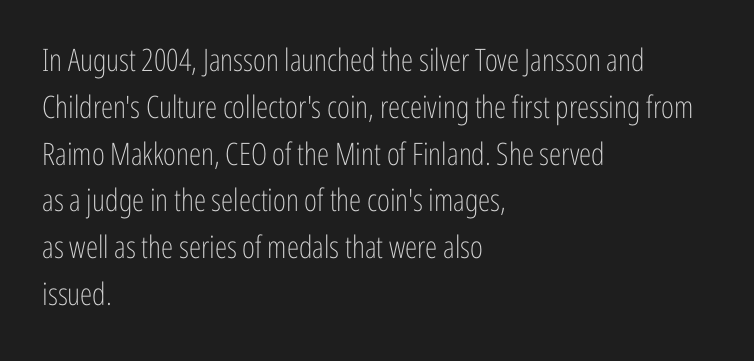
Q: Is the text bold? A: No.
Q: Is the text italic (slanted)? A: No, it is upright.
Q: Is the typeface a serif or a sans-serif typeface? A: Sans-serif.
Q: Is the text underlined? A: No.
Q: How is the paragraph aligned? A: Left-aligned.
Q: Is the spacing between letters normal or unusually wide? A: Normal.
Q: Is the spacing between lines tight, normal or loose? A: Normal.
Q: Width (condensed, normal, or wide)? A: Condensed.
Q: Stroke contrast? A: Low.
Q: x-height? A: Medium.
Q: Monospaced? A: No.
